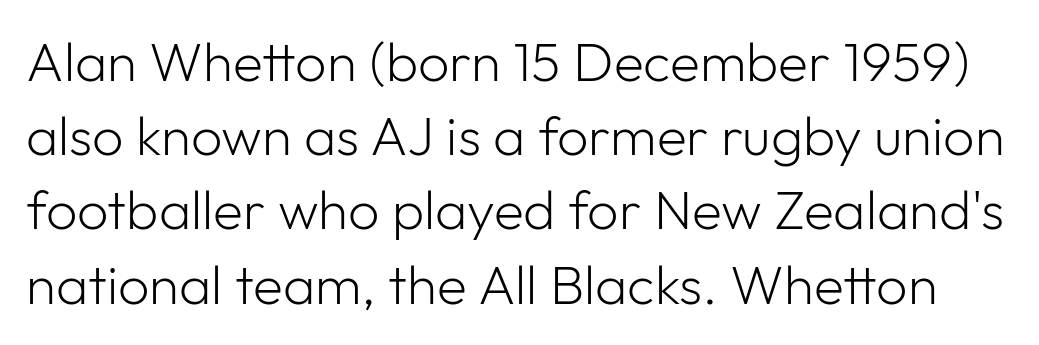
Note the varied advance widths — an 'i' is clearly narrower than an 'm'. Unmarked baselines from the first word to the last. Grotesque or geometric, the face here clearly has no serifs. Line spacing here is normal. This is not heavy type; no bold has been used. A typesetter would mark this as roman, not italic.
